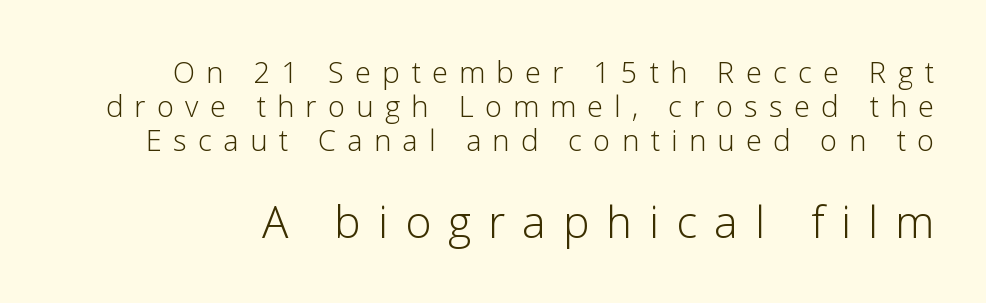
Q: Is the text bold? A: No.
Q: Is the text italic (slanted)? A: No, it is upright.
Q: Is the typeface a serif or a sans-serif typeface? A: Sans-serif.
Q: Is the text underlined? A: No.
Q: Is the spacing between letters normal or unusually wide? A: Unusually wide.
Q: Which block of text is set in a larger size, the first (top) or the second (bottom)? A: The second (bottom) one.
Q: Width (condensed, normal, or wide)? A: Normal.
Q: Stroke contrast? A: Low.
Q: x-height? A: Medium.
Q: Monospaced? A: No.
